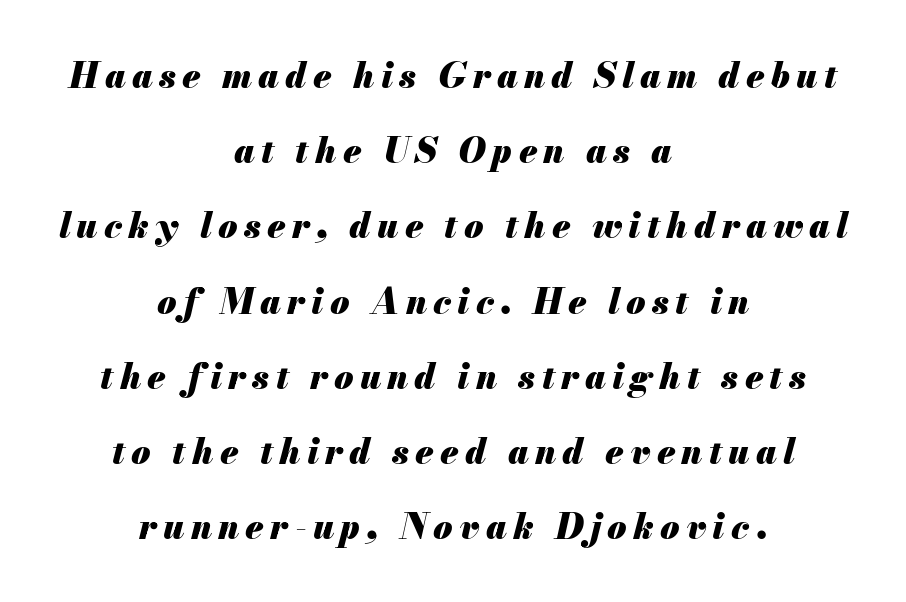
{"italic": "yes", "lean": "right", "slant_degrees": 13, "bold": "yes", "weight": "heavy", "width": "normal", "stroke_contrast": "medium", "x_height": "small", "monospaced": "no", "underline": "no", "align": "center", "line_spacing": "loose", "line_spacing_ratio": 2.15, "glyph_px": 35}
